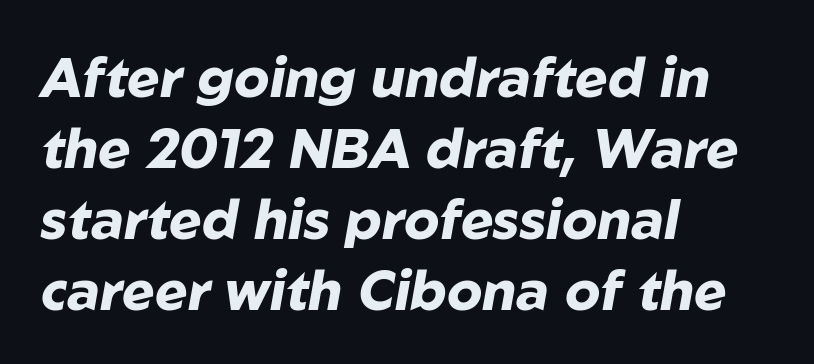
Heavy-handed strokes throughout: this text is bold. Rule under the text: the space is simply empty. Looking at the ascenders, they clearly lean. Regarding leading, the lines here are spaced in the standard way. A classic flush-left, rag-right setting is used for this passage.
